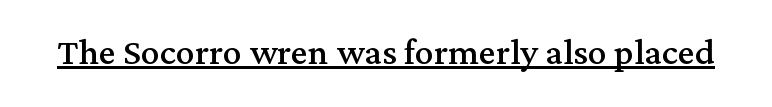
The image shows 47 px regular-weight serif type, upright; set normal letter spacing, underlined; medium stroke contrast and a medium x-height.
